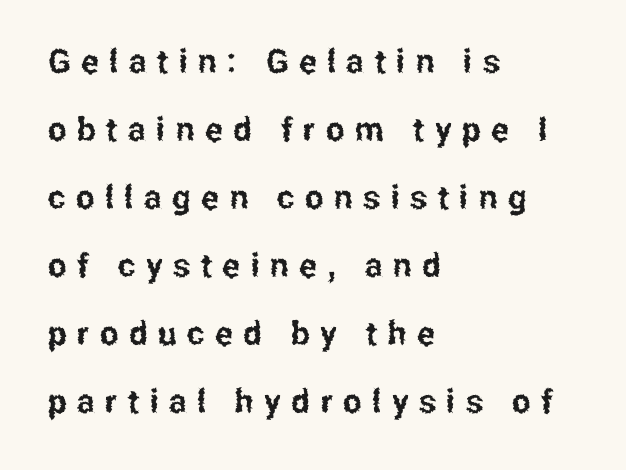
Q: Is the text italic (slanted)? A: No, it is upright.
Q: Is the typeface a serif or a sans-serif typeface? A: Sans-serif.
Q: Is the text underlined? A: No.
Q: How is the paragraph aligned? A: Left-aligned.
Q: Is the spacing between letters normal or unusually wide? A: Unusually wide.
Q: Is the spacing between lines tight, normal or loose? A: Loose.
Q: Width (condensed, normal, or wide)? A: Condensed.
Q: Stroke contrast? A: Low.
Q: x-height? A: Medium.
Q: Monospaced? A: No.
